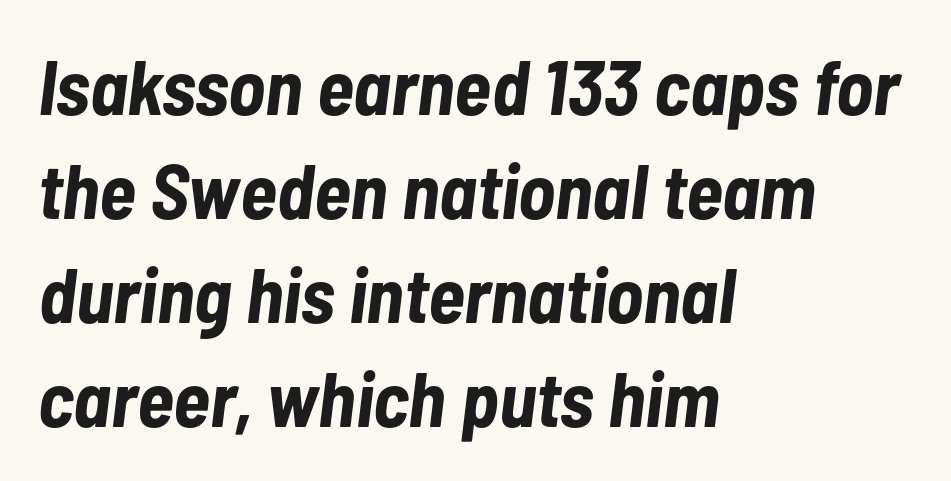
The image shows 77 px bold, condensed type, italic (leaning right); set left-aligned, normal line spacing (1.35x), normal letter spacing, not underlined; low stroke contrast and a medium x-height.
